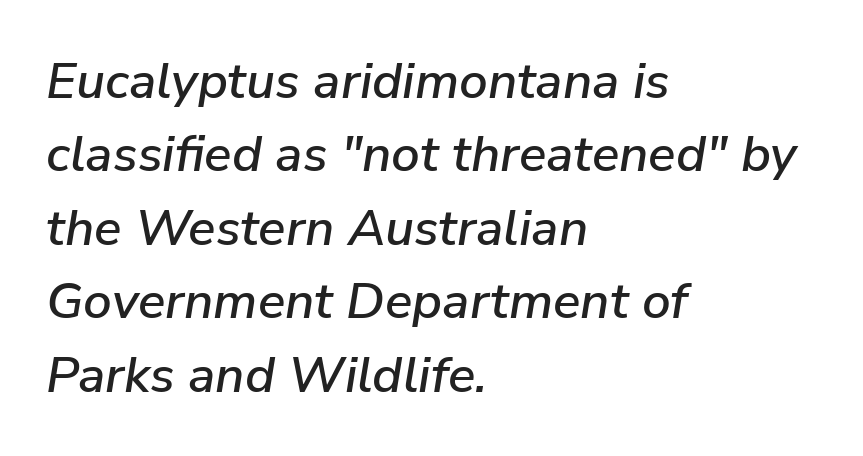
These lines are rendered in a variable-pitch font. The font's italic variant was chosen for this text. Rows of type keep a routine distance in the vertical direction. The foot of each line stays bare and open. The text block is weighted toward the left margin, trailing off unevenly rightward.
